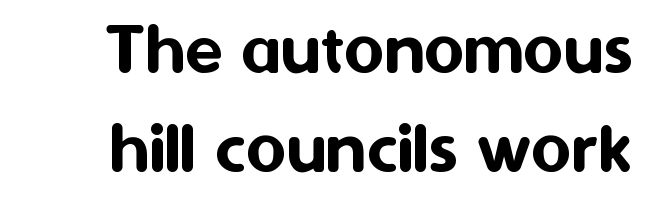
The image shows 77 px sans-serif type, upright; set normal line spacing (1.28x), normal letter spacing, not underlined; medium stroke contrast and a medium x-height.
